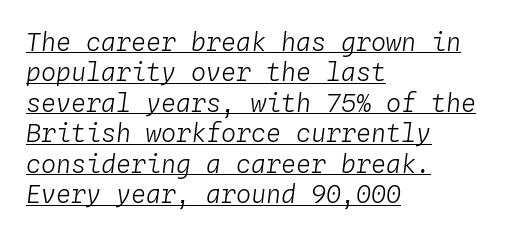
Italic: yes, the glyphs are oblique. This rendering features underlined lettering. Compared with a centered layout, this one pins lines to the left instead. Each word holds together tightly as a unit, with standard inter-letter gaps.
